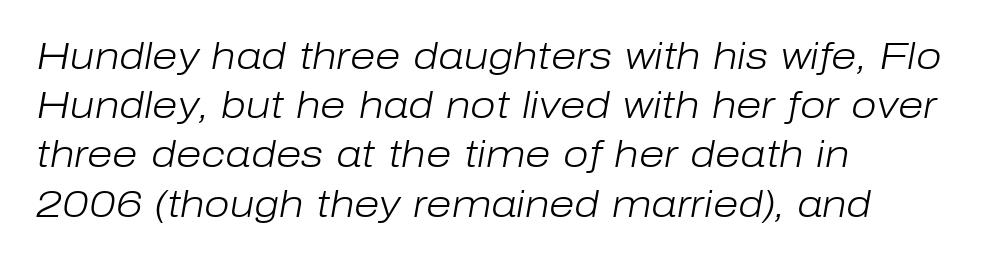
The image shows 37 px light type, italic (leaning right); set left-aligned, normal line spacing (1.33x), normal letter spacing, not underlined; low stroke contrast and a medium x-height.
